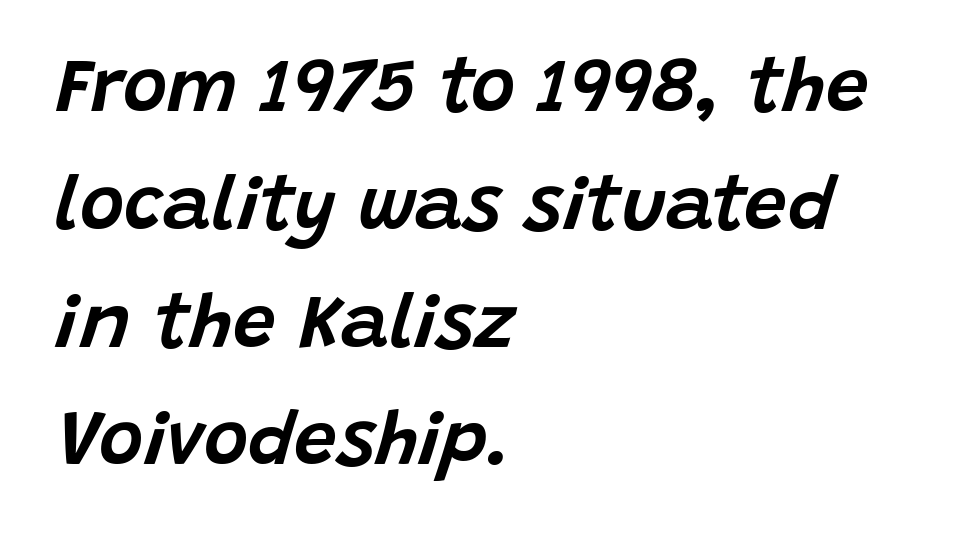
Q: Is the text italic (slanted)? A: Yes, it leans right by about 15 degrees.
Q: Is the text underlined? A: No.
Q: How is the paragraph aligned? A: Left-aligned.
Q: Is the spacing between letters normal or unusually wide? A: Normal.
Q: Is the spacing between lines tight, normal or loose? A: Normal.
Q: Width (condensed, normal, or wide)? A: Normal.
Q: Stroke contrast? A: Low.
Q: x-height? A: Large.
Q: Monospaced? A: No.
